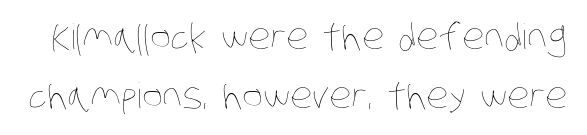
Q: Is the text bold? A: No.
Q: Is the text underlined? A: No.
Q: Is the spacing between letters normal or unusually wide? A: Normal.
Q: Is the spacing between lines tight, normal or loose? A: Normal.
Q: Width (condensed, normal, or wide)? A: Condensed.
Q: Stroke contrast? A: Low.
Q: x-height? A: Large.
Q: Monospaced? A: No.
